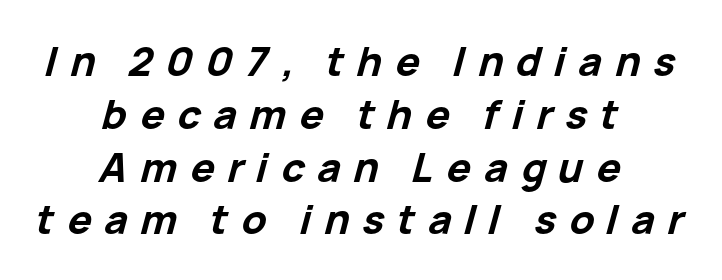
Q: Is the text bold? A: Yes.
Q: Is the text italic (slanted)? A: Yes, it leans right by about 15 degrees.
Q: Is the text underlined? A: No.
Q: How is the paragraph aligned? A: Centered.
Q: Is the spacing between letters normal or unusually wide? A: Unusually wide.
Q: Is the spacing between lines tight, normal or loose? A: Normal.
Q: Width (condensed, normal, or wide)? A: Normal.
Q: Stroke contrast? A: Low.
Q: x-height? A: Medium.
Q: Monospaced? A: No.
